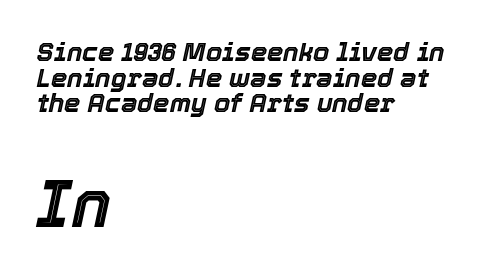
Vertical spacing — tight. Reading down the block, your eye returns to a fixed left position each line. Has an underline been added? It has not. The horizontal fit of the characters is conventional and even. The designer gave the closing block more size than the opening block. The whole block is typeset with a tilt.
